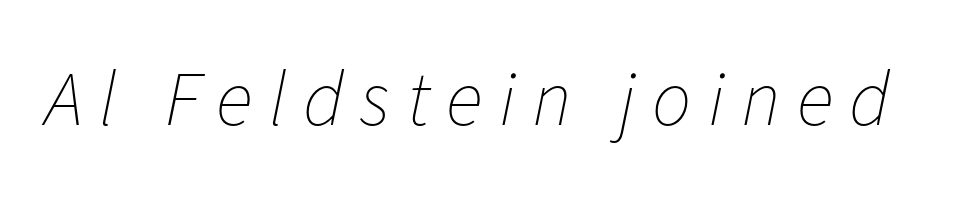
{"italic": "yes", "lean": "right", "slant_degrees": 11, "bold": "no", "weight": "thin", "width": "normal", "stroke_contrast": "low", "x_height": "medium", "monospaced": "no", "underline": "no", "letter_spacing": "wide", "letter_spacing_em": 0.21, "glyph_px": 78}
